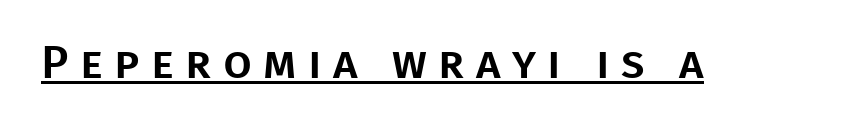
The image shows 46 px sans-serif type, upright; set unusually wide letter spacing (+0.25 em), underlined; low stroke contrast and a large x-height.
